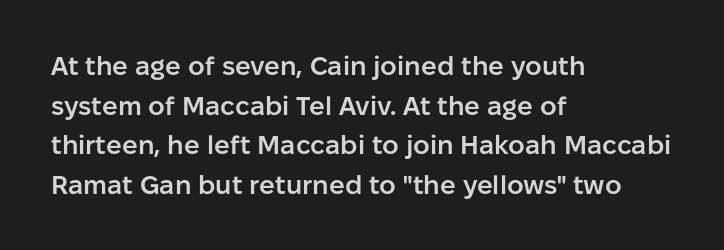
If you measured baseline to baseline, you'd find a middling distance. The typesetting leans somewhat heavy: a semibold. Which margin do the lines hug? The left one — the right edge is uneven. The font's upright variant was chosen for this text.
